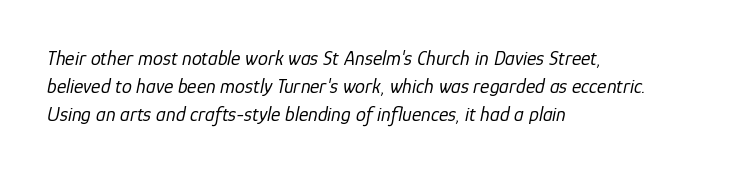
The image shows 20 px text type, italic (leaning right); set left-aligned, normal line spacing (1.4x), normal letter spacing, not underlined.
